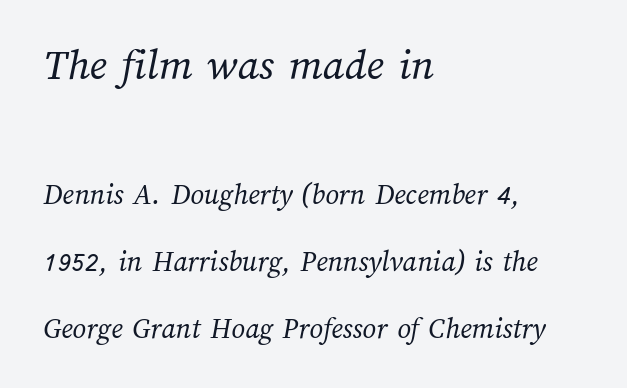
The image shows 45 px regular-weight type; set left-aligned, loose line spacing (2.24x), normal letter spacing, not underlined; the first (top) block is 1.5x larger; medium stroke contrast and a medium x-height.
